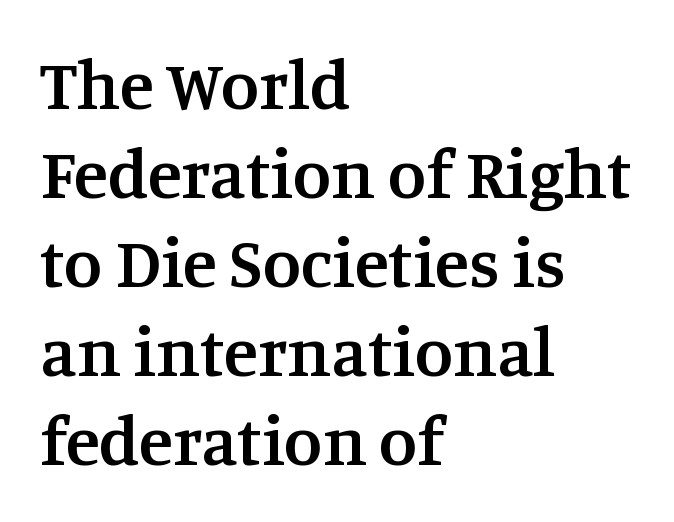
{"serif": "yes", "italic": "no", "bold": "semi", "weight": "semibold", "width": "normal", "stroke_contrast": "medium", "x_height": "large", "monospaced": "no", "underline": "no", "align": "left", "line_spacing": "normal", "line_spacing_ratio": 1.27, "letter_spacing": "normal", "letter_spacing_em": 0.0, "glyph_px": 70}
